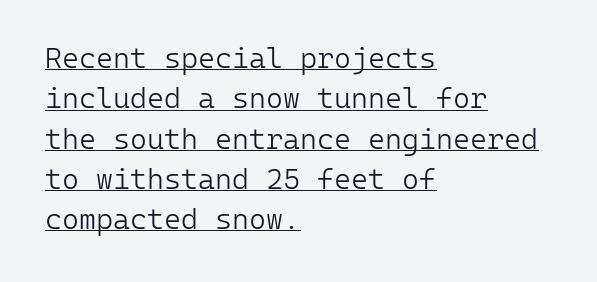
Q: Is the text bold? A: No.
Q: Is the text italic (slanted)? A: No, it is upright.
Q: Is the typeface a serif or a sans-serif typeface? A: Sans-serif.
Q: Is the text underlined? A: Yes.
Q: How is the paragraph aligned? A: Left-aligned.
Q: Is the spacing between letters normal or unusually wide? A: Normal.
Q: Is the spacing between lines tight, normal or loose? A: Normal.
Q: Width (condensed, normal, or wide)? A: Normal.
Q: Stroke contrast? A: Low.
Q: x-height? A: Medium.
Q: Monospaced? A: Yes.
